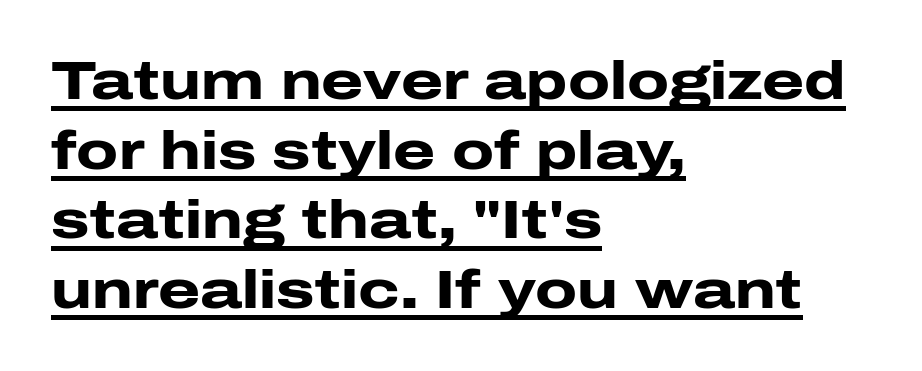
Q: Is the text bold? A: Yes.
Q: Is the text italic (slanted)? A: No, it is upright.
Q: Is the typeface a serif or a sans-serif typeface? A: Sans-serif.
Q: Is the text underlined? A: Yes.
Q: How is the paragraph aligned? A: Left-aligned.
Q: Is the spacing between letters normal or unusually wide? A: Normal.
Q: Is the spacing between lines tight, normal or loose? A: Normal.
Q: Width (condensed, normal, or wide)? A: Wide.
Q: Stroke contrast? A: Low.
Q: x-height? A: Medium.
Q: Monospaced? A: No.
